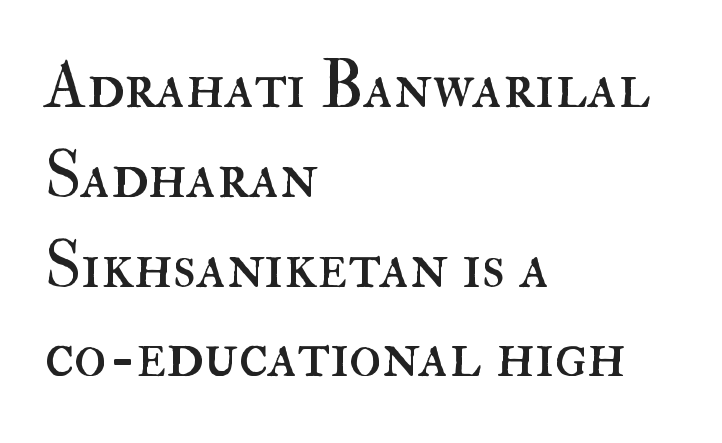
The letters advance in unequal steps, a hallmark of proportional type. Descenders hang freely into open space. A roman cut, with each character standing at attention. What's the leading like? Ordinary, nothing unusual.
